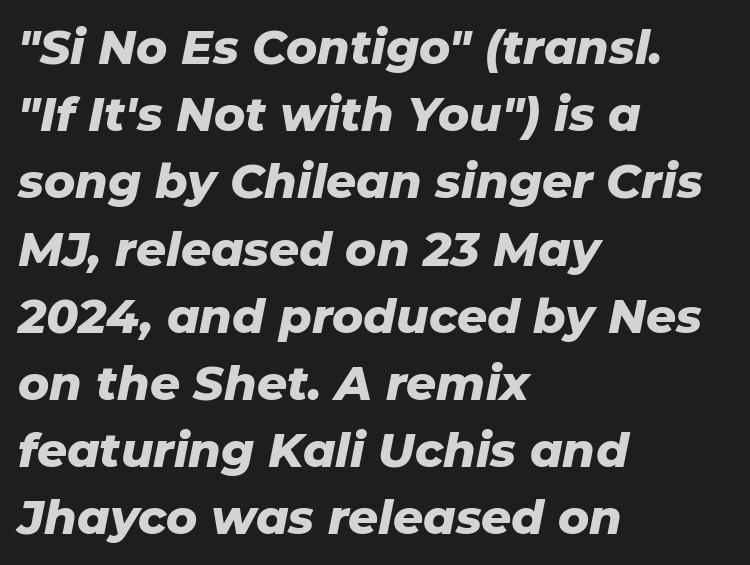
Q: Is the text bold? A: Yes.
Q: Is the text italic (slanted)? A: Yes, it leans right by about 11 degrees.
Q: Is the text underlined? A: No.
Q: How is the paragraph aligned? A: Left-aligned.
Q: Is the spacing between letters normal or unusually wide? A: Normal.
Q: Is the spacing between lines tight, normal or loose? A: Normal.
Q: Width (condensed, normal, or wide)? A: Normal.
Q: Stroke contrast? A: Low.
Q: x-height? A: Medium.
Q: Monospaced? A: No.
